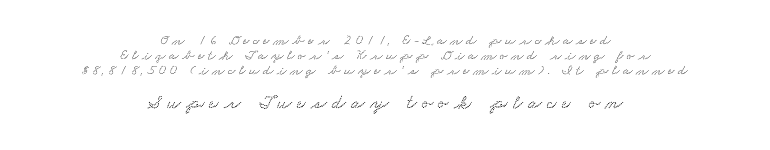
{"underline": "no", "align": "center", "line_spacing": "tight", "line_spacing_ratio": 1.08, "letter_spacing": "wide", "letter_spacing_em": 0.26, "larger_block": "second", "size_ratio": 1.43, "glyph_px": 20}
